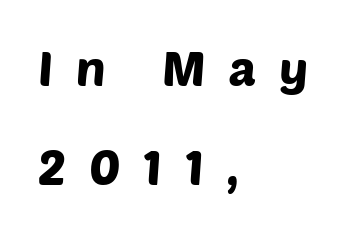
Q: Is the typeface a serif or a sans-serif typeface? A: Sans-serif.
Q: Is the text underlined? A: No.
Q: How is the paragraph aligned? A: Left-aligned.
Q: Is the spacing between letters normal or unusually wide? A: Unusually wide.
Q: Is the spacing between lines tight, normal or loose? A: Loose.
Q: Width (condensed, normal, or wide)? A: Normal.
Q: Stroke contrast? A: Low.
Q: x-height? A: Large.
Q: Monospaced? A: No.
